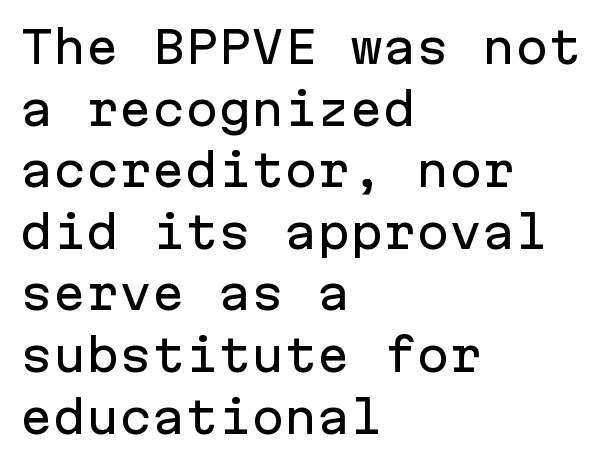
Plain, unruled lines of type. A classic flush-left, rag-right setting is used for this passage. The characters display no serif detailing; their extremities are plain. The face used here is monospaced, like something from a code editor. Reading down the column, the eye jumps a familiar distance to each next line.
